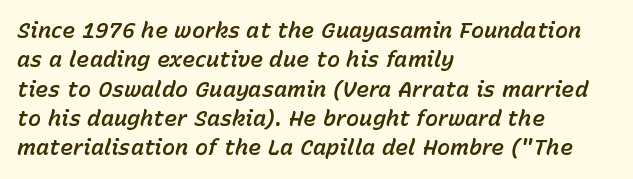
Reading down the block, your eye returns to a fixed left position each line. Words appear dense and cohesive because spacing is normal. Slant detected: the letters are inclined. Anything drawn beneath the words? Only blank space. Rows of type keep a routine distance in the vertical direction.
